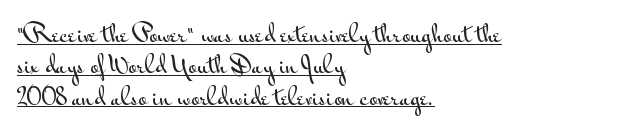
The image shows 23 px text type; set left-aligned, normal line spacing (1.36x), normal letter spacing, underlined.
